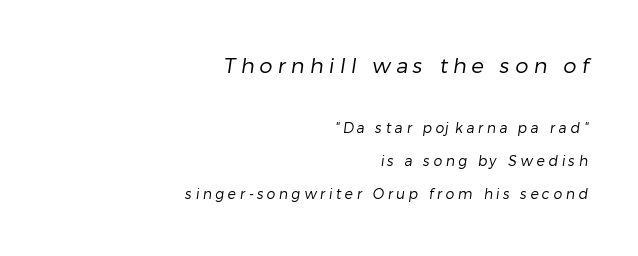
{"bold": "no", "underline": "no", "align": "right", "line_spacing": "loose", "line_spacing_ratio": 2.38, "letter_spacing": "wide", "letter_spacing_em": 0.25, "larger_block": "first", "size_ratio": 1.5, "glyph_px": 21}
